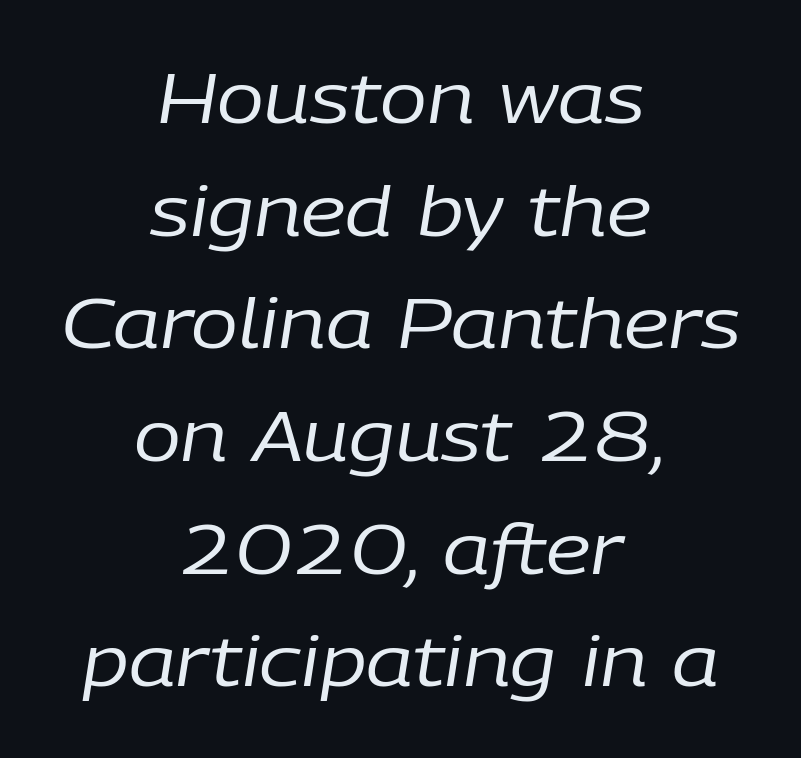
Q: Is the text bold? A: No.
Q: Is the text italic (slanted)? A: Yes, it leans right by about 9 degrees.
Q: Is the text underlined? A: No.
Q: How is the paragraph aligned? A: Centered.
Q: Is the spacing between letters normal or unusually wide? A: Normal.
Q: Is the spacing between lines tight, normal or loose? A: Normal.
Q: Width (condensed, normal, or wide)? A: Normal.
Q: Stroke contrast? A: Low.
Q: x-height? A: Medium.
Q: Monospaced? A: No.
